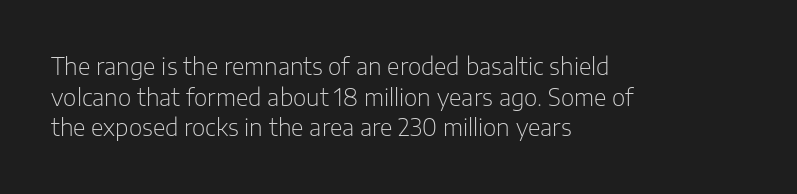
Q: Is the text bold? A: No.
Q: Is the text italic (slanted)? A: No, it is upright.
Q: Is the text underlined? A: No.
Q: How is the paragraph aligned? A: Left-aligned.
Q: Is the spacing between letters normal or unusually wide? A: Normal.
Q: Is the spacing between lines tight, normal or loose? A: Normal.
